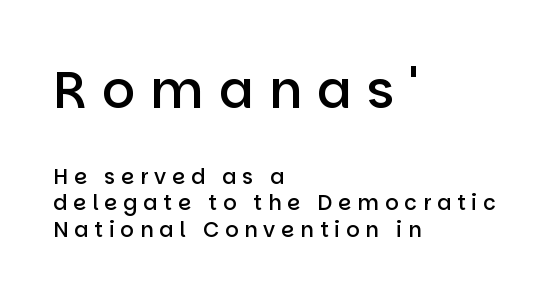
Does the bottom block carry the larger type? No, the top block does. Does the copy run flush right? No — it runs flush left. The type is letterspaced generously, with wide tracking. Words float on clear page, feet unadorned.
